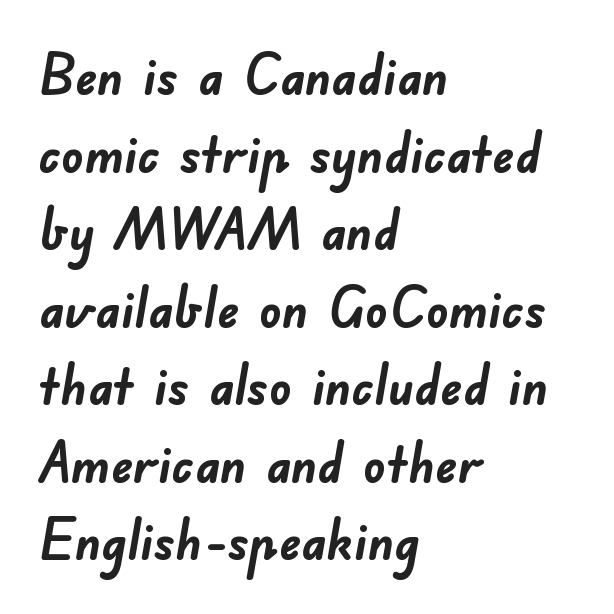
Varying glyph widths throughout — classic text-font behaviour. Descender tails drop into unmarked territory. One glance says typical: line gaps are just what's usual. These lines keep a tight, regular rhythm from letter to letter. Observe the absence of serifs on each vertical stroke in this sample.
